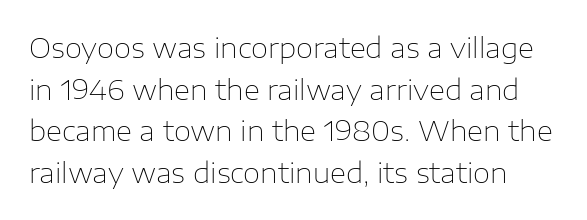
Nothing sits at the stroke ends, so this counts as sans-serif. This sample has the flowing, uneven cadence of proportional lettering. The words here are not underlined. Think standard paragraph weight, or any step lighter than that.
